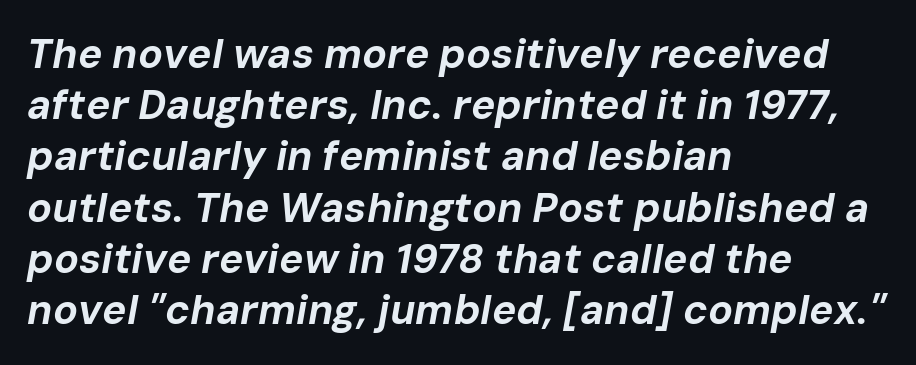
How would I describe the line gaps? Plain and ordinary. Spacing verdict: proportional, widths tailored to each character. Compared with typical body copy, the letter spacing here is the same. When letters slant like this, we call the style italic. Each row of text sits above clean, open space.
